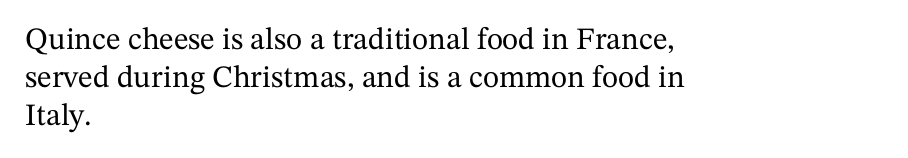
{"serif": "yes", "italic": "no", "width": "normal", "stroke_contrast": "medium", "x_height": "medium", "monospaced": "no", "underline": "no", "align": "left", "line_spacing_ratio": 1.22, "letter_spacing": "normal", "letter_spacing_em": 0.0, "glyph_px": 31}
